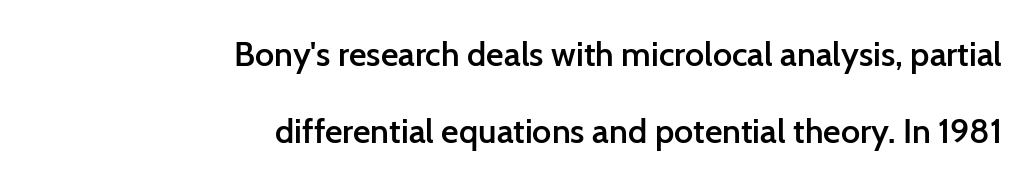
The image shows 34 px semibold sans-serif type, upright; set right-aligned, loose line spacing (2.26x), normal letter spacing, not underlined; low stroke contrast and a medium x-height.
